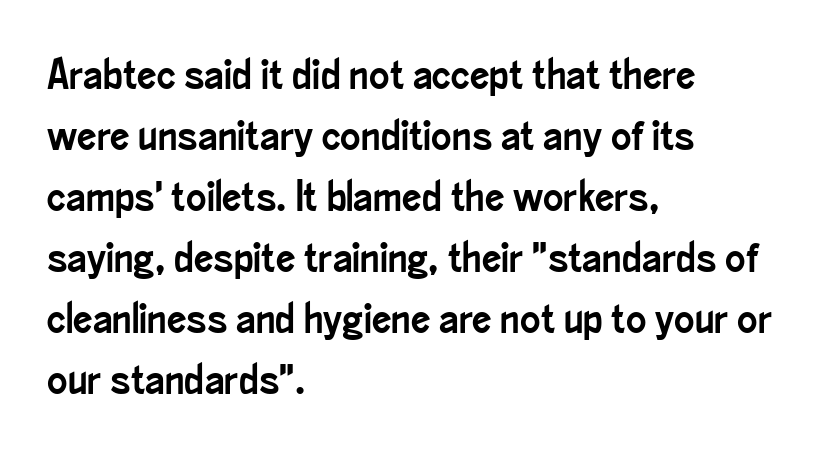
The image shows 43 px condensed sans-serif type, upright; set left-aligned, normal line spacing (1.42x), normal letter spacing, not underlined; low stroke contrast and a small x-height.
